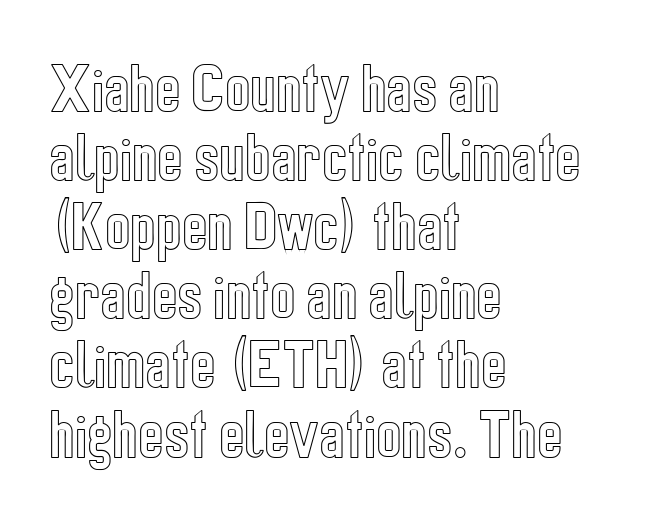
Style check: upright. Every row of glyphs begins at an identical x-position on the left. Glyph-to-glyph distance matches everyday printed text. The vertical gap from one line to the next is medium. Here the designer chose a conventional face with non-uniform glyph widths.
